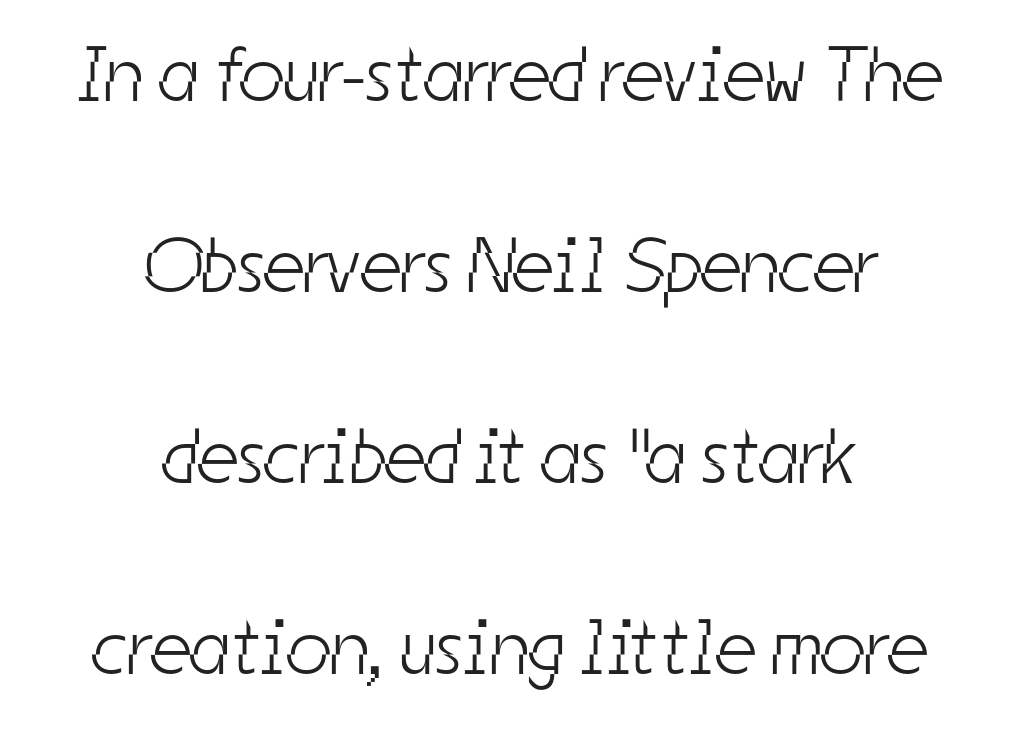
The image shows 78 px light, condensed sans-serif type; set centered, loose line spacing (2.45x), normal letter spacing, not underlined; low stroke contrast and a medium x-height.
